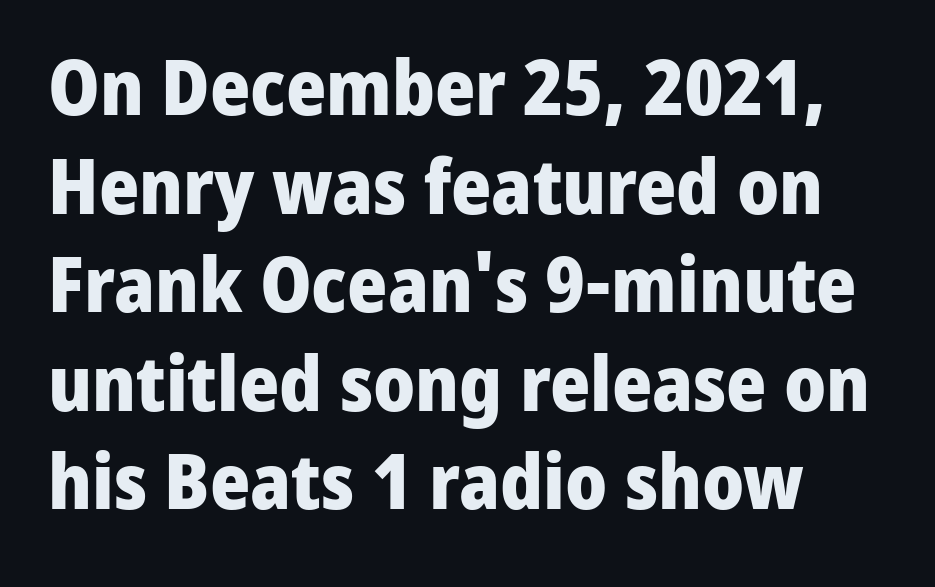
Q: Is the text bold? A: Yes.
Q: Is the text italic (slanted)? A: No, it is upright.
Q: Is the typeface a serif or a sans-serif typeface? A: Sans-serif.
Q: Is the text underlined? A: No.
Q: Is the spacing between letters normal or unusually wide? A: Normal.
Q: Is the spacing between lines tight, normal or loose? A: Normal.
Q: Width (condensed, normal, or wide)? A: Normal.
Q: Stroke contrast? A: Low.
Q: x-height? A: Medium.
Q: Monospaced? A: No.
